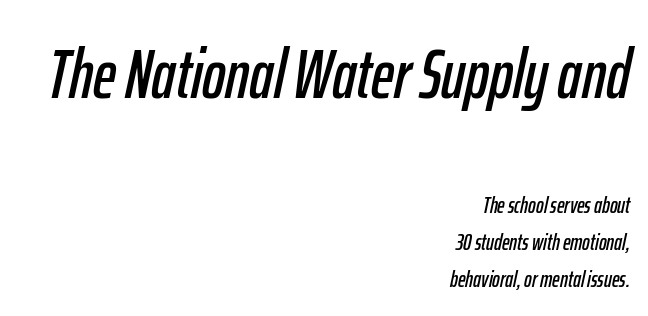
Q: Is the text italic (slanted)? A: Yes, it leans right by about 12 degrees.
Q: Is the text underlined? A: No.
Q: How is the paragraph aligned? A: Right-aligned.
Q: Is the spacing between letters normal or unusually wide? A: Normal.
Q: Is the spacing between lines tight, normal or loose? A: Normal.
Q: Which block of text is set in a larger size, the first (top) or the second (bottom)? A: The first (top) one.
Q: Width (condensed, normal, or wide)? A: Condensed.
Q: Stroke contrast? A: Low.
Q: x-height? A: Medium.
Q: Monospaced? A: No.
